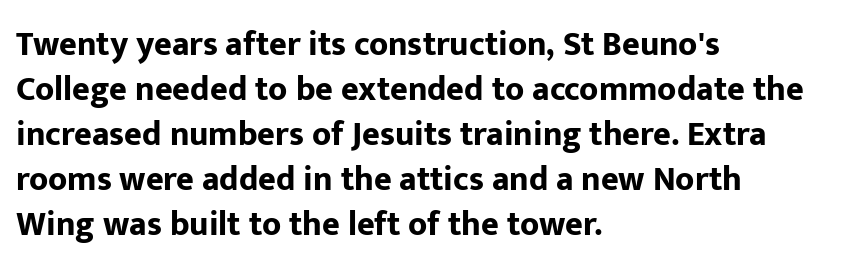
The rows are spaced the way most documents space them. The typeface chosen for these lines omits serifs. The letterforms sit shoulder to shoulder at normal distance. Any mark beneath the type? The region is blank.
